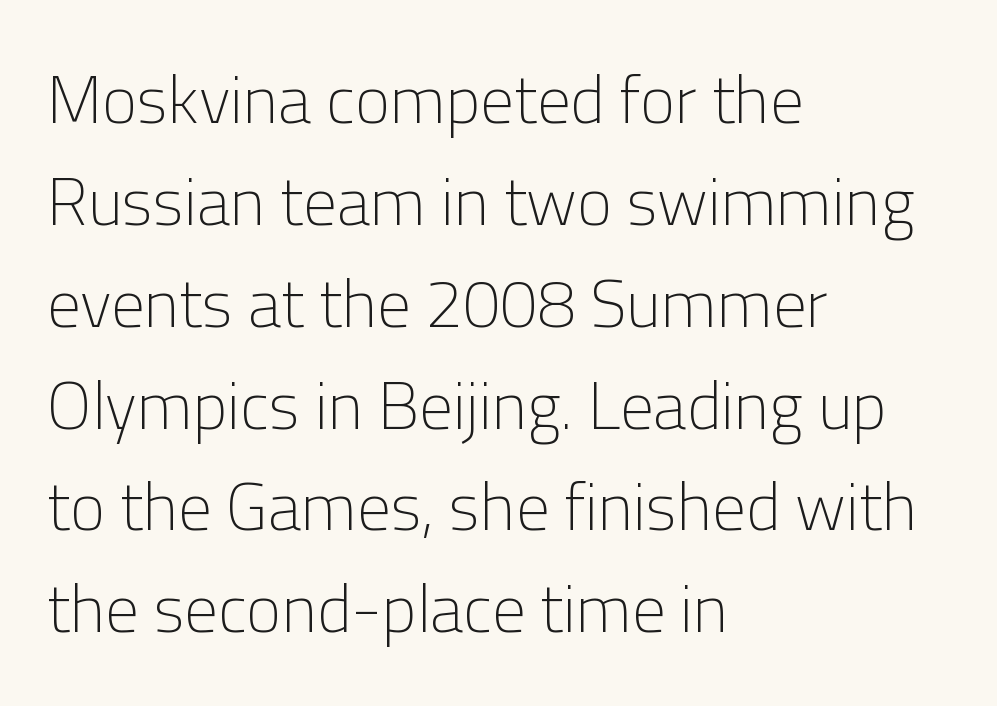
Q: Is the text bold? A: No.
Q: Is the text italic (slanted)? A: No, it is upright.
Q: Is the typeface a serif or a sans-serif typeface? A: Sans-serif.
Q: Is the text underlined? A: No.
Q: How is the paragraph aligned? A: Left-aligned.
Q: Is the spacing between letters normal or unusually wide? A: Normal.
Q: Is the spacing between lines tight, normal or loose? A: Normal.
Q: Width (condensed, normal, or wide)? A: Normal.
Q: Stroke contrast? A: Low.
Q: x-height? A: Medium.
Q: Monospaced? A: No.
